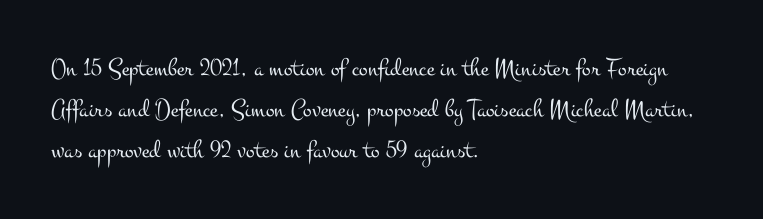
The image shows 26 px text type; set left-aligned, normal line spacing (1.57x), normal letter spacing, not underlined.
